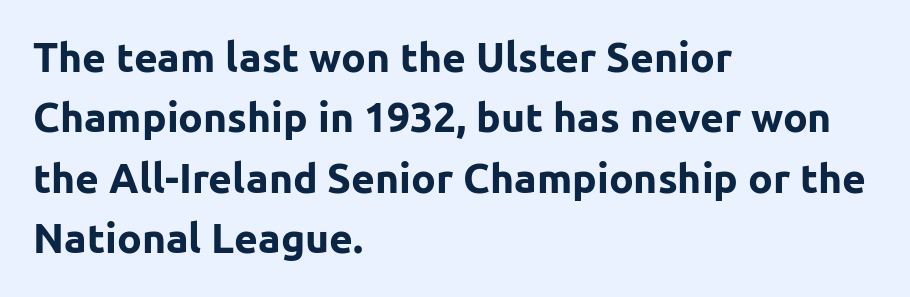
This sample uses plain, unmodified letter spacing. Heft: maximum for text — a bold. One-word summary of the alignment: left. You can tell from the bare stems that sans-serif type was used. This is the regular roman posture of the typeface.
